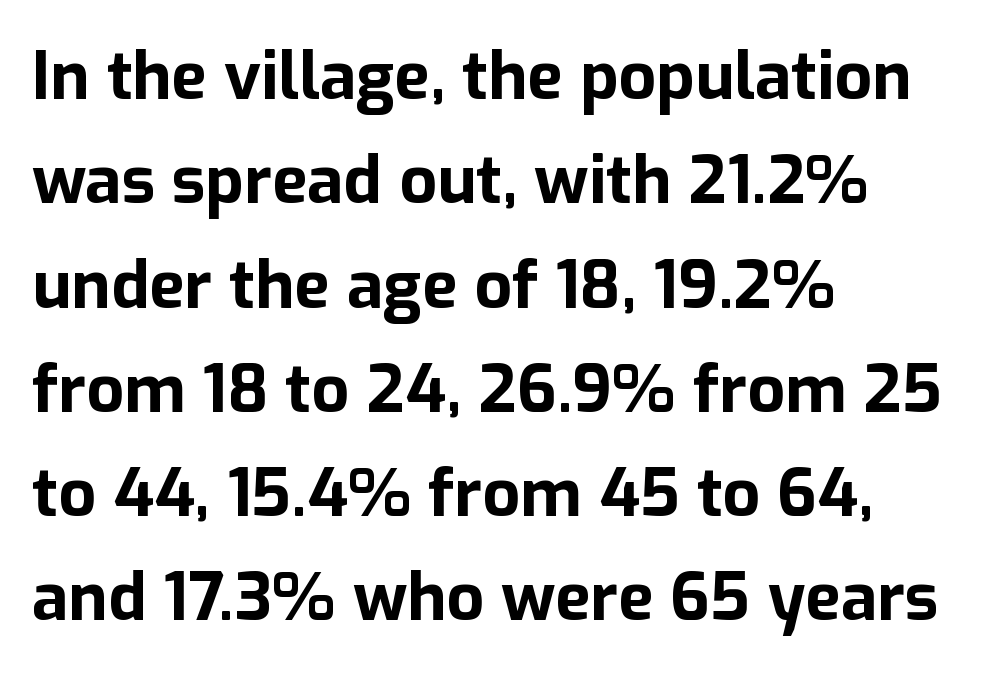
The image shows 66 px bold sans-serif type, upright; set left-aligned, normal line spacing (1.58x), normal letter spacing, not underlined; low stroke contrast and a medium x-height.
